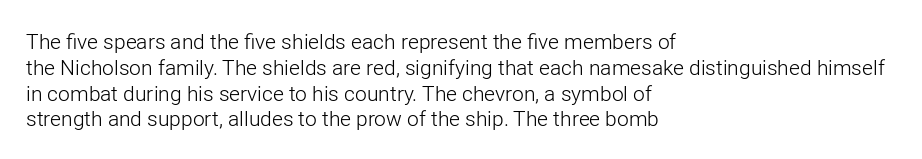
Visually the block forms a straight wall on the left and a jagged coastline on the right. This sample uses plain, unmodified letter spacing. The face looks like a standard text weight, possibly lighter. Check under the words: just untouched page. Does the lettering tilt? It doesn't — this is upright.
